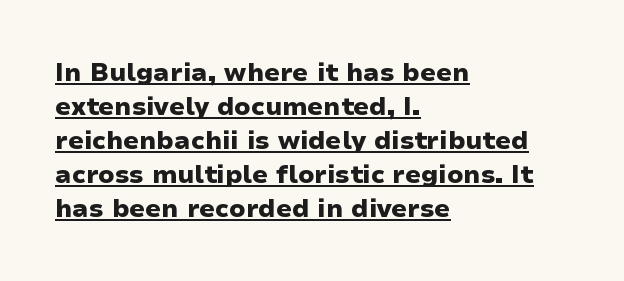
The image shows 25 px bold type, upright; set left-aligned, normal line spacing (1.36x), normal letter spacing, underlined.
